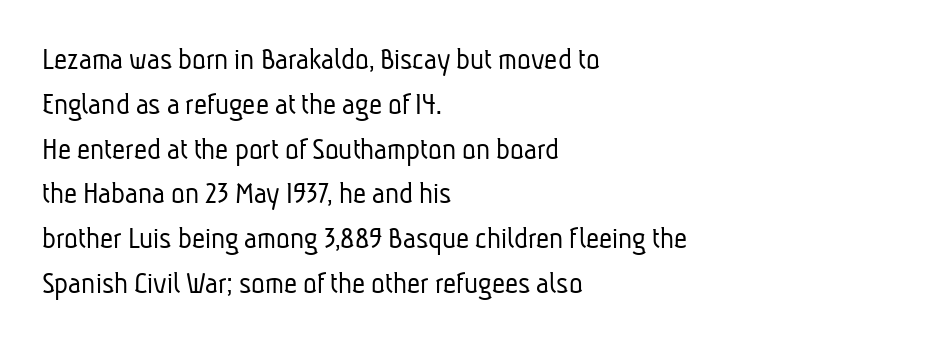
Evenly set lines give the paragraph a standard silhouette. The baseline area is clear. Varying glyph widths throughout — classic text-font behaviour. There is no visible air inserted between adjacent glyphs.
